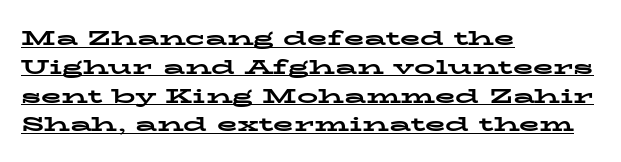
The image shows 21 px bold type, upright; set left-aligned, normal line spacing (1.37x), normal letter spacing, underlined.
